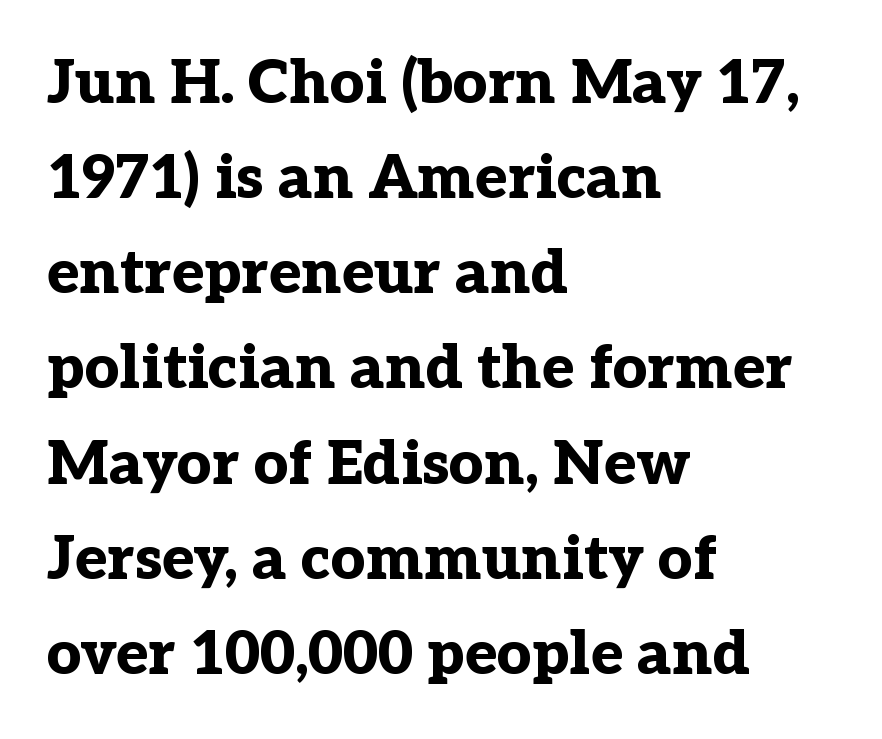
The image shows 61 px bold serif type, upright; set left-aligned, normal line spacing (1.56x), normal letter spacing, not underlined; low stroke contrast and a medium x-height.
